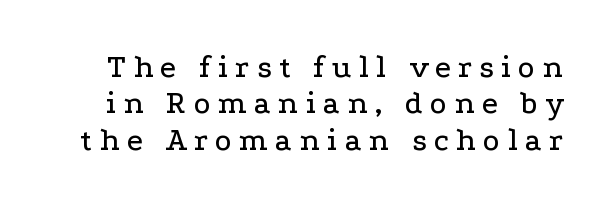
The image shows 32 px wide serif type, upright; set tight line spacing (1.14x), unusually wide letter spacing (+0.23 em), not underlined; low stroke contrast and a medium x-height.
